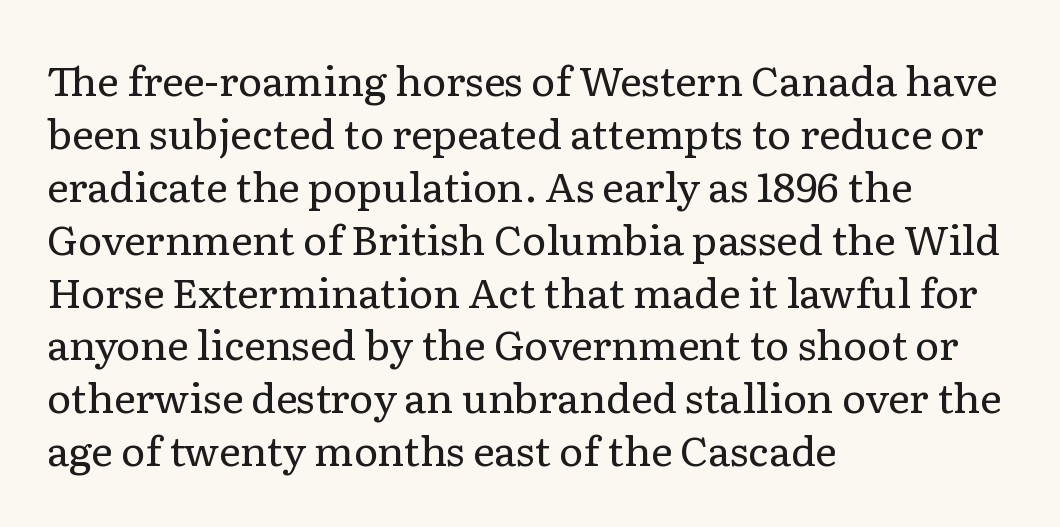
Q: Is the text bold? A: No.
Q: Is the text italic (slanted)? A: No, it is upright.
Q: Is the typeface a serif or a sans-serif typeface? A: Serif.
Q: Is the text underlined? A: No.
Q: How is the paragraph aligned? A: Left-aligned.
Q: Is the spacing between letters normal or unusually wide? A: Normal.
Q: Is the spacing between lines tight, normal or loose? A: Normal.
Q: Width (condensed, normal, or wide)? A: Normal.
Q: Stroke contrast? A: Low.
Q: x-height? A: Medium.
Q: Monospaced? A: No.
